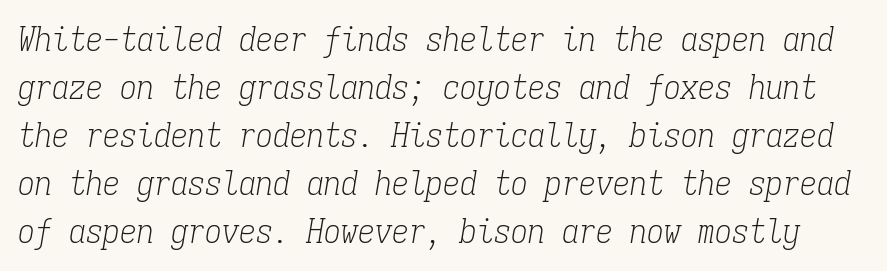
Q: Is the text bold? A: No.
Q: Is the text italic (slanted)? A: Yes, it leans right by about 9 degrees.
Q: Is the typeface a serif or a sans-serif typeface? A: Serif.
Q: Is the text underlined? A: No.
Q: Is the spacing between letters normal or unusually wide? A: Normal.
Q: Is the spacing between lines tight, normal or loose? A: Normal.
Q: Width (condensed, normal, or wide)? A: Condensed.
Q: Stroke contrast? A: Low.
Q: x-height? A: Medium.
Q: Monospaced? A: Yes.
